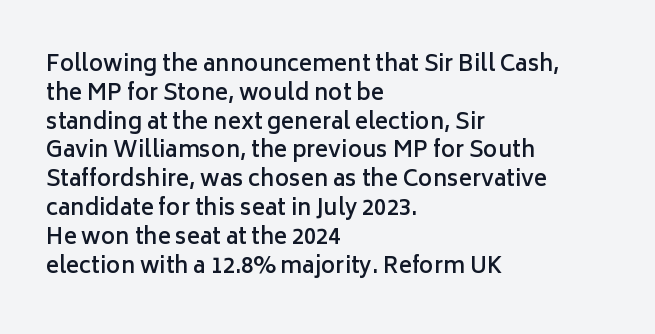
The image shows 22 px text type, upright; set left-aligned, normal line spacing (1.31x), normal letter spacing, not underlined.
